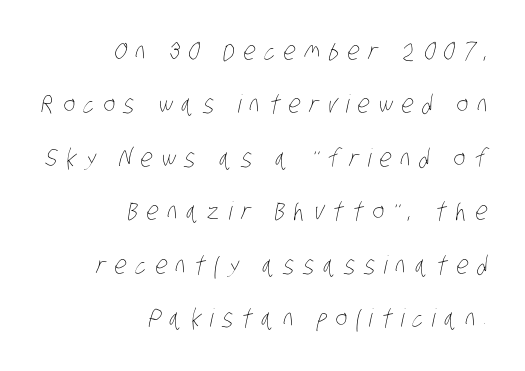
Honestly, the letter spacing is so wide it's the main thing you notice. These lines are set flush right with a ragged left edge. Descenders hang freely into open space. Each new line begins a long way beneath the previous one. The font is comparable to plain body text, perhaps lighter.
